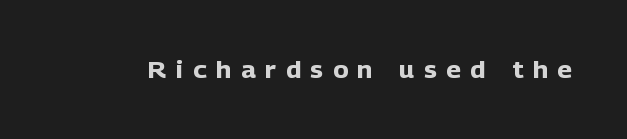
Q: Is the text bold? A: Yes.
Q: Is the text italic (slanted)? A: No, it is upright.
Q: Is the text underlined? A: No.
Q: Is the spacing between letters normal or unusually wide? A: Unusually wide.
